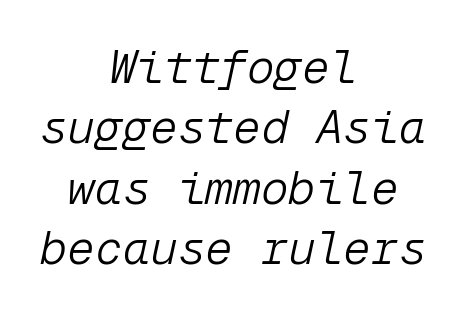
{"italic": "yes", "lean": "right", "slant_degrees": 12, "bold": "no", "weight": "light", "width": "normal", "stroke_contrast": "low", "x_height": "medium", "monospaced": "yes", "underline": "no", "align": "center", "line_spacing": "normal", "line_spacing_ratio": 1.31, "letter_spacing": "normal", "letter_spacing_em": 0.0, "glyph_px": 46}
